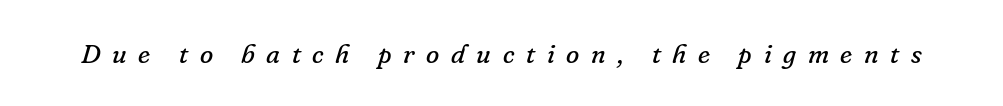
{"italic": "yes", "lean": "right", "slant_degrees": 16, "bold": "no", "underline": "no", "letter_spacing": "wide", "letter_spacing_em": 0.43, "glyph_px": 27}
